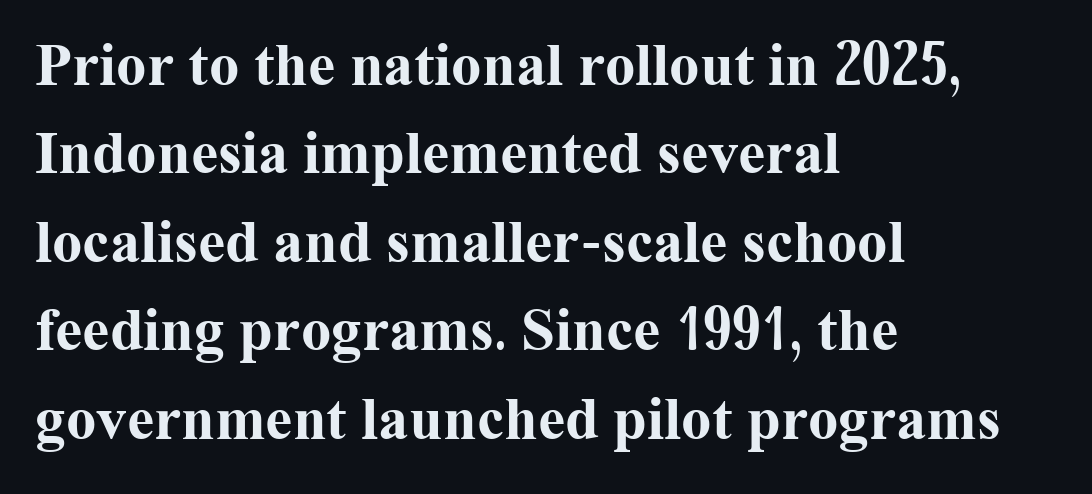
Q: Is the text bold? A: Yes.
Q: Is the text italic (slanted)? A: No, it is upright.
Q: Is the typeface a serif or a sans-serif typeface? A: Serif.
Q: Is the text underlined? A: No.
Q: How is the paragraph aligned? A: Left-aligned.
Q: Is the spacing between letters normal or unusually wide? A: Normal.
Q: Is the spacing between lines tight, normal or loose? A: Normal.
Q: Width (condensed, normal, or wide)? A: Normal.
Q: Stroke contrast? A: Medium.
Q: x-height? A: Medium.
Q: Monospaced? A: No.
